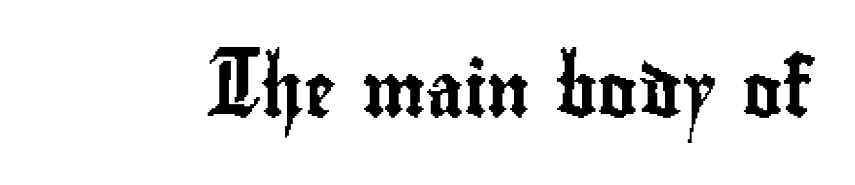
The image shows 54 px condensed sans-serif type, upright; set normal letter spacing, not underlined; low stroke contrast and a small x-height.
